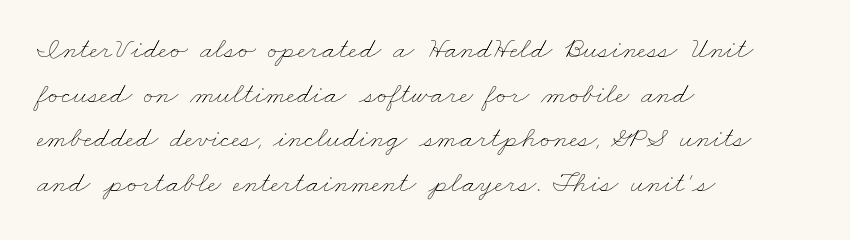
Q: Is the text bold? A: No.
Q: Is the text underlined? A: No.
Q: How is the paragraph aligned? A: Left-aligned.
Q: Is the spacing between letters normal or unusually wide? A: Normal.
Q: Is the spacing between lines tight, normal or loose? A: Normal.
Q: Width (condensed, normal, or wide)? A: Wide.
Q: Stroke contrast? A: Low.
Q: x-height? A: Small.
Q: Monospaced? A: No.
